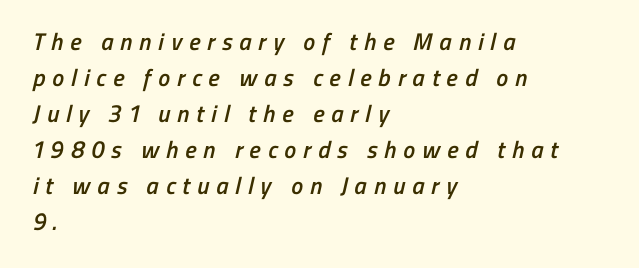
The passage shown is semibold, sitting just below true bold. Inter-character spacing is expanded well beyond the font's built-in metrics. Line starts are locked; line ends wander. Leading matches the norm, producing a regular column. Type without underlining.
